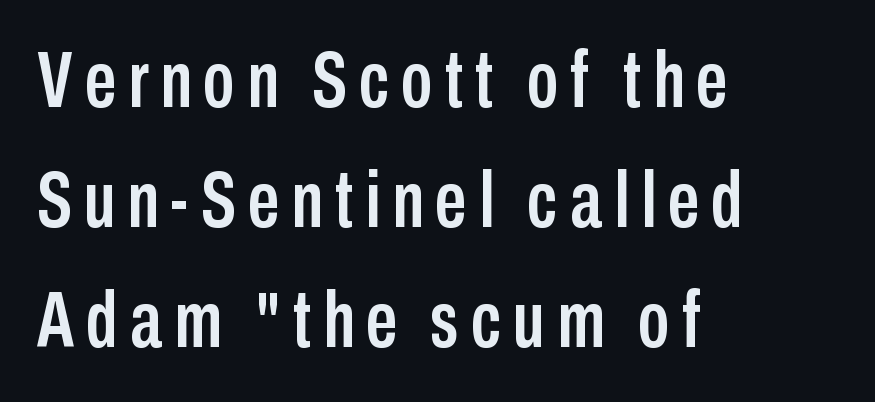
Descenders hang freely into open space. A typesetter would mark this as roman, not italic. These lines are set flush left with a ragged right edge. Does the type have serifs? No, each stem ends abruptly. How would I describe the line gaps? Plain and ordinary.
